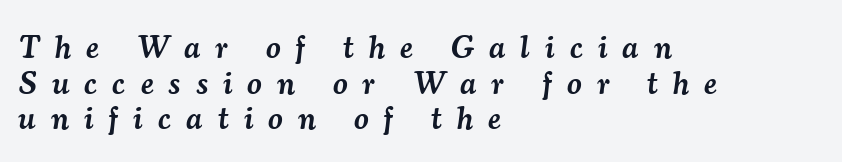
The image shows 32 px semibold serif type, italic (leaning right); set left-aligned, tight line spacing (1.11x), unusually wide letter spacing (+0.48 em), not underlined; medium stroke contrast and a small x-height.
